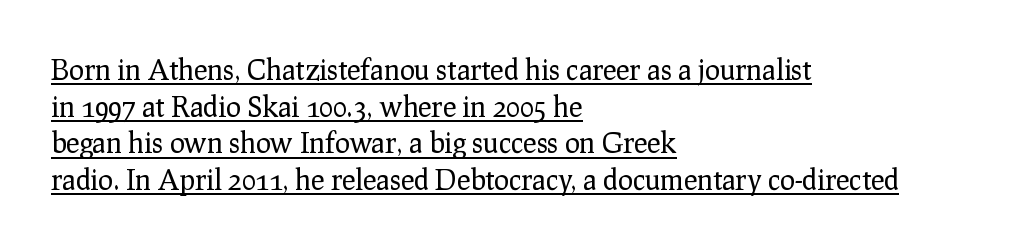
The image shows 28 px regular-weight serif type, upright; set left-aligned, normal line spacing (1.31x), normal letter spacing, underlined; low stroke contrast and a medium x-height.
